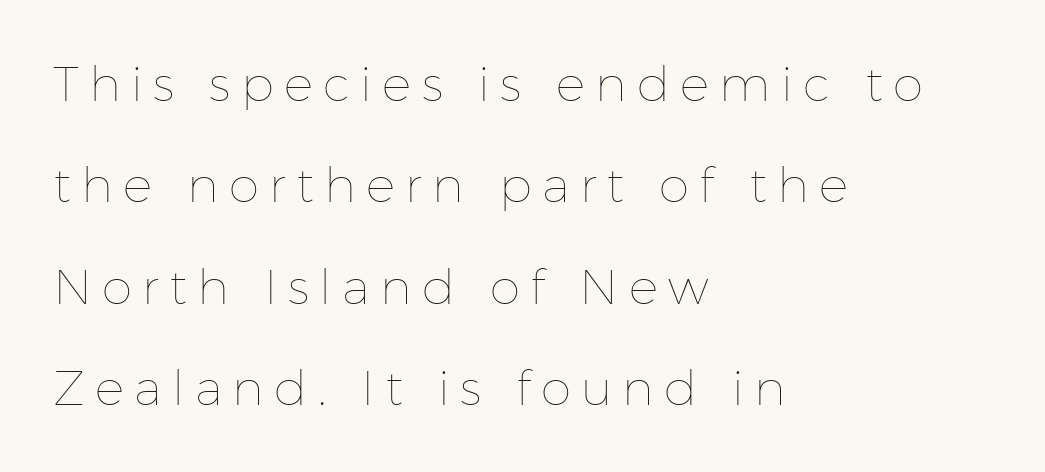
Q: Is the text bold? A: No.
Q: Is the text italic (slanted)? A: No, it is upright.
Q: Is the text underlined? A: No.
Q: How is the paragraph aligned? A: Left-aligned.
Q: Is the spacing between letters normal or unusually wide? A: Unusually wide.
Q: Is the spacing between lines tight, normal or loose? A: Loose.
Q: Width (condensed, normal, or wide)? A: Normal.
Q: Stroke contrast? A: Low.
Q: x-height? A: Medium.
Q: Monospaced? A: No.
